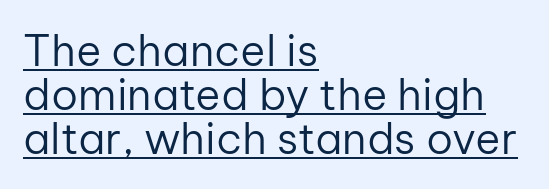
{"serif": "no", "italic": "no", "bold": "no", "weight": "regular", "width": "normal", "stroke_contrast": "low", "x_height": "medium", "monospaced": "no", "underline": "yes", "align": "left", "line_spacing": "tight", "line_spacing_ratio": 1.02, "letter_spacing": "normal", "letter_spacing_em": 0.0, "glyph_px": 43}
